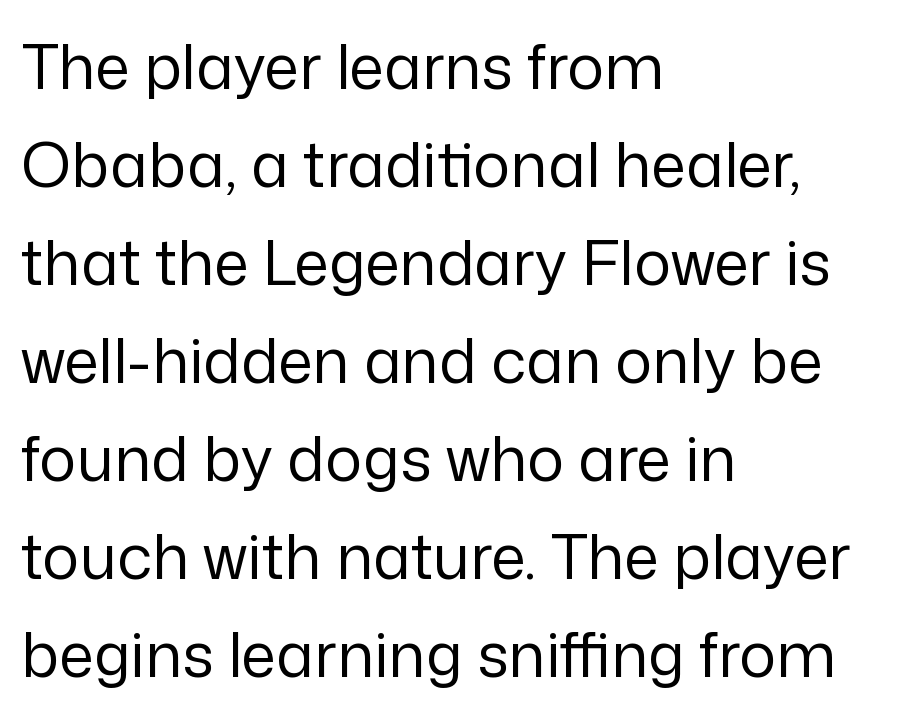
The image shows 62 px regular-weight sans-serif type, upright; set left-aligned, normal line spacing (1.58x), normal letter spacing, not underlined; low stroke contrast and a medium x-height.
